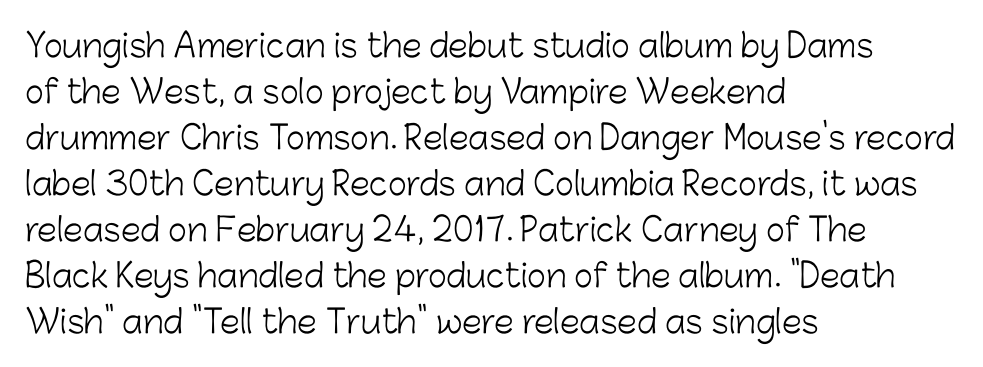
Weight: regular or lighter. Normally led — the rows are evenly, conventionally spaced. Nothing sits at the stroke ends, so this counts as sans-serif. How are the letters spaced? Ordinarily, with no added tracking. Looks like regular typesetting: each glyph gets only the width it needs. Rule under the text: the space is simply empty.
